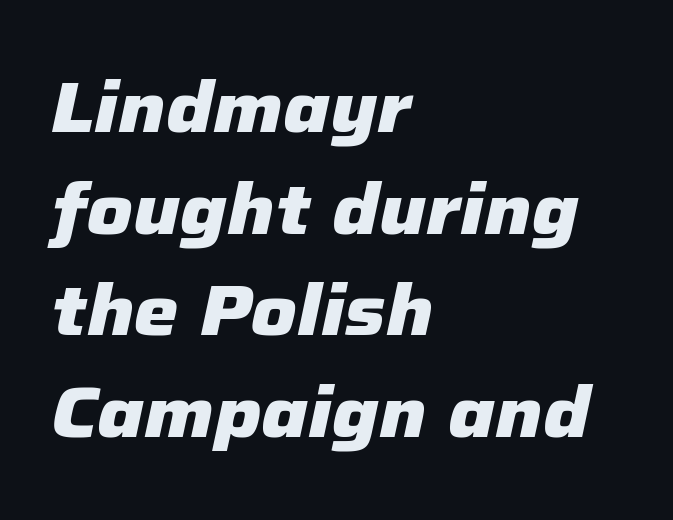
The typesetter chose a ragged-right arrangement here. The string is rendered with underlining switched off. Rows of type keep a routine distance in the vertical direction. These lines carry a lot of weight — the face is fully bold. You could not count columns in this text — the font is proportionally spaced. You can tell it's italic because the verticals aren't actually vertical.
